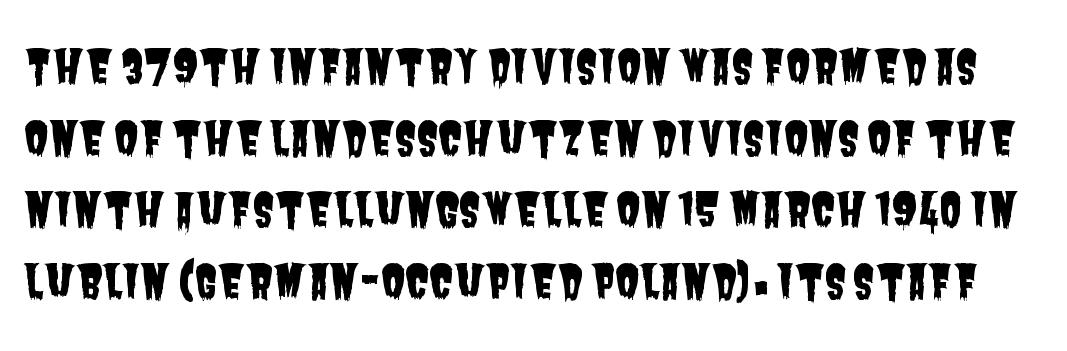
The image shows 45 px condensed sans-serif type; set normal line spacing (1.59x), normal letter spacing, not underlined; low stroke contrast and a large x-height.
